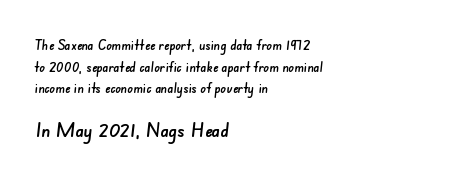
The passage is arranged the way most books set body copy — flush left. The rows are spaced the way most documents space them. Look at the glyph heights: the lower group is clearly the bigger setting. The space directly below the letters is spotless. Words appear dense and cohesive because spacing is normal.
